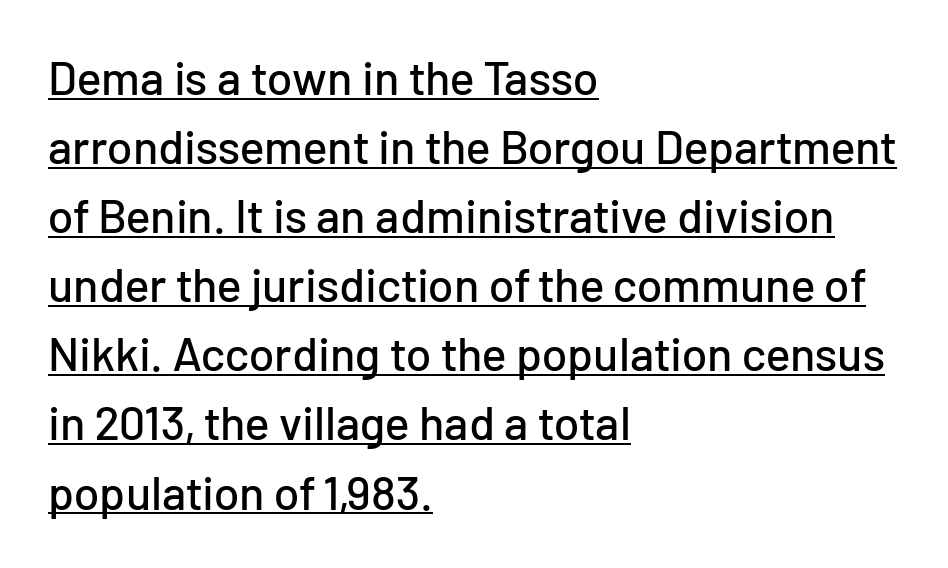
The face used here is proportionally spaced, like ordinary book or web type. Reading down the block, your eye returns to a fixed left position each line. Compared with typical paragraphs, the rows here are spaced about the same. Posture: vertical. The text was rendered using a sans face with plain stroke endings. Compared with typical body copy, the letter spacing here is the same.
